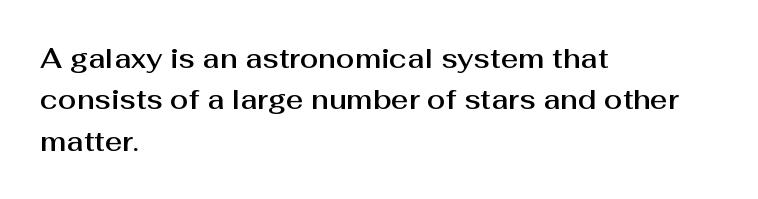
{"italic": "no", "underline": "no", "align": "left", "line_spacing": "normal", "line_spacing_ratio": 1.53, "letter_spacing": "normal", "letter_spacing_em": 0.0, "glyph_px": 27}
